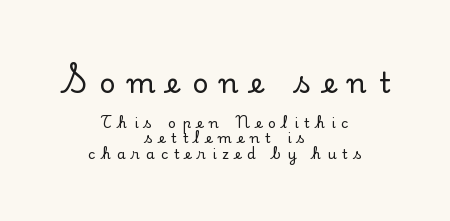
The passage shown is typed in a proportional face where columns would drift. Does extra space separate the letters? Yes, quite a lot of it. The words here are not underlined. Notice how descenders almost collide with the ascenders below — that's tight leading.
